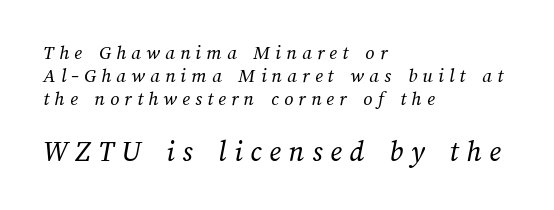
These lines are rendered in a variable-pitch font. Bold? No — there's no thickening of the strokes. There is plenty of visible air inserted between adjacent glyphs. Has an underline been added? It has not. The setting favours the left margin, as ordinary paragraphs usually do.
